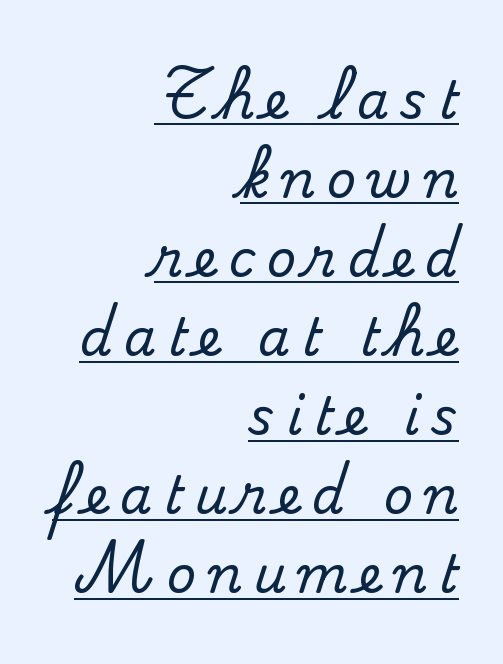
The image shows 51 px text type; set right-aligned, normal line spacing (1.55x), unusually wide letter spacing (+0.22 em), underlined; medium stroke contrast and a small x-height.
